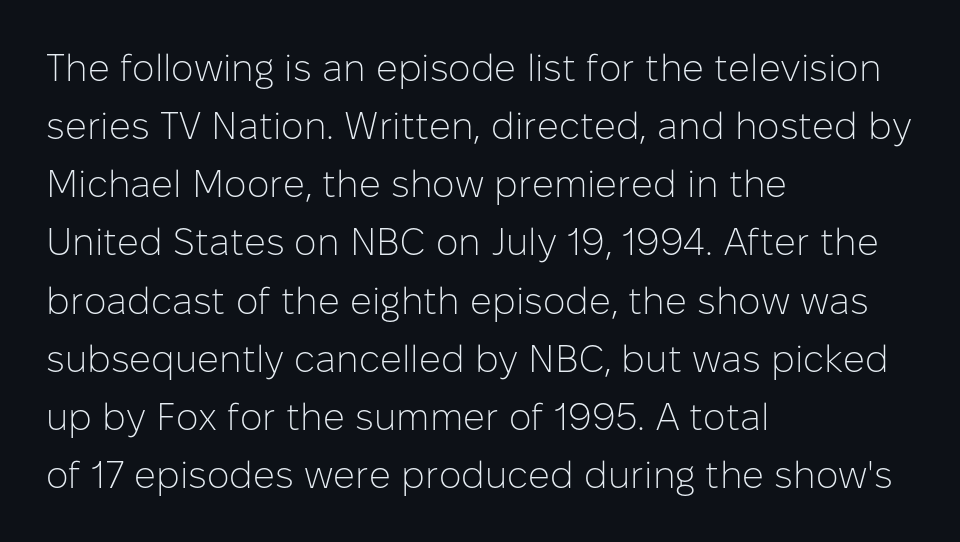
Q: Is the text bold? A: No.
Q: Is the text italic (slanted)? A: No, it is upright.
Q: Is the typeface a serif or a sans-serif typeface? A: Sans-serif.
Q: Is the text underlined? A: No.
Q: How is the paragraph aligned? A: Left-aligned.
Q: Is the spacing between letters normal or unusually wide? A: Normal.
Q: Is the spacing between lines tight, normal or loose? A: Normal.
Q: Width (condensed, normal, or wide)? A: Normal.
Q: Stroke contrast? A: Low.
Q: x-height? A: Medium.
Q: Monospaced? A: No.
